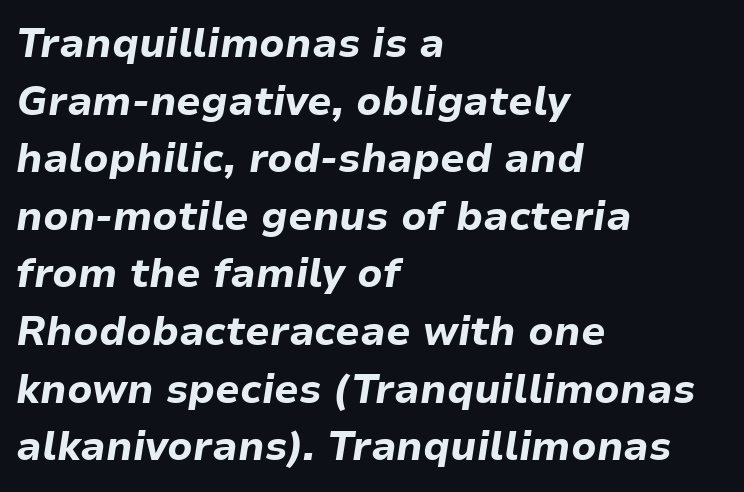
As a designer I'd log this as weight 700, bold. It's the slanting kind of type. The letterforms sit shoulder to shoulder at normal distance. Normally led — the rows are evenly, conventionally spaced. Which margin do the lines hug? The left one — the right edge is uneven.
